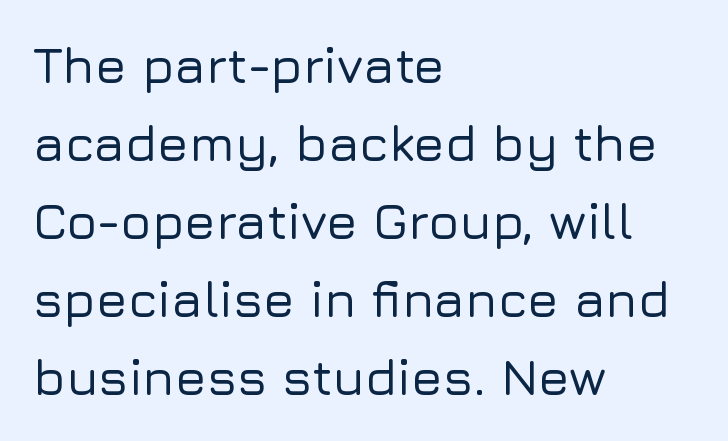
Honestly, the letter spacing is just normal — you wouldn't notice it. Is this a sans? Yes — the strokes have no serifs. The glyphs are unaccompanied by any horizontal stroke below them. The lines are quadded left. This sample has the flowing, uneven cadence of proportional lettering.
